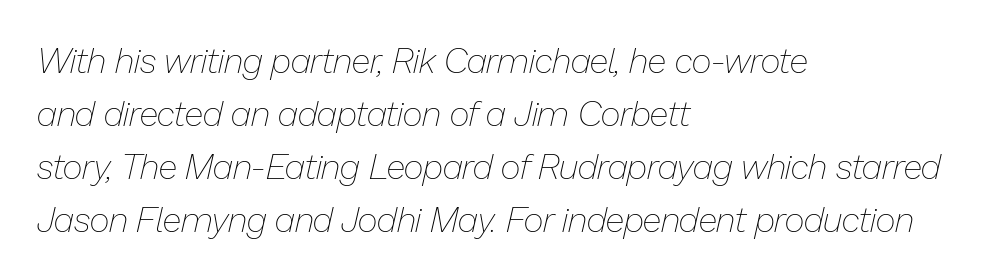
Q: Is the text bold? A: No.
Q: Is the text italic (slanted)? A: Yes, it leans right by about 13 degrees.
Q: Is the text underlined? A: No.
Q: How is the paragraph aligned? A: Left-aligned.
Q: Is the spacing between letters normal or unusually wide? A: Normal.
Q: Is the spacing between lines tight, normal or loose? A: Normal.
Q: Width (condensed, normal, or wide)? A: Normal.
Q: Stroke contrast? A: Low.
Q: x-height? A: Medium.
Q: Monospaced? A: No.
